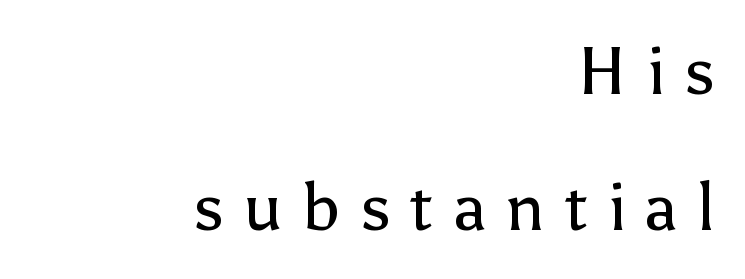
The image shows 66 px regular-weight sans-serif type, upright; set right-aligned, loose line spacing (2.06x), unusually wide letter spacing (+0.29 em), not underlined; low stroke contrast and a medium x-height.
